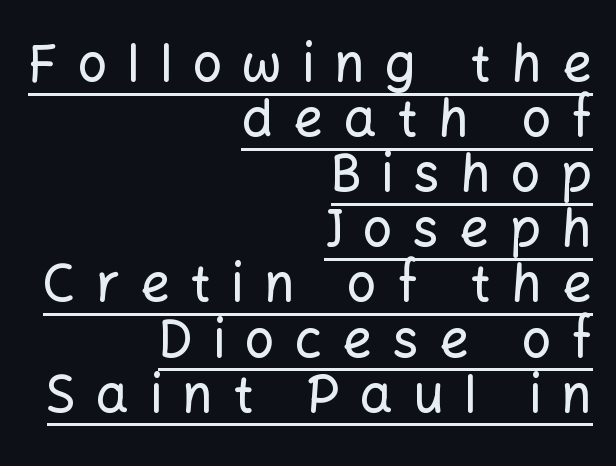
The image shows 52 px sans-serif type, upright; set right-aligned, tight line spacing (1.06x), unusually wide letter spacing (+0.39 em), underlined; low stroke contrast and a medium x-height.
